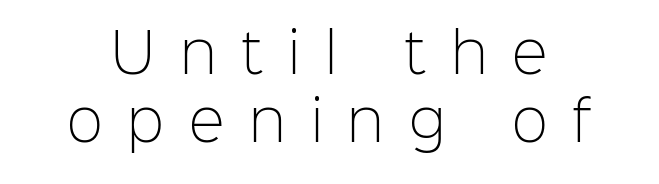
{"serif": "no", "italic": "no", "bold": "no", "weight": "light", "width": "normal", "stroke_contrast": "low", "x_height": "medium", "monospaced": "no", "underline": "no", "line_spacing": "normal", "line_spacing_ratio": 1.26, "letter_spacing": "wide", "letter_spacing_em": 0.46, "glyph_px": 54}
